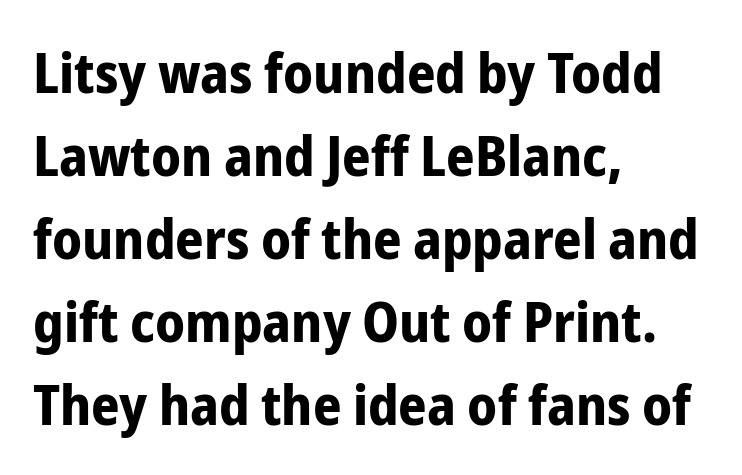
{"serif": "no", "italic": "no", "bold": "yes", "weight": "bold", "width": "condensed", "stroke_contrast": "low", "x_height": "medium", "monospaced": "no", "underline": "no", "align": "left", "line_spacing": "normal", "line_spacing_ratio": 1.48, "letter_spacing": "normal", "letter_spacing_em": 0.0, "glyph_px": 56}
